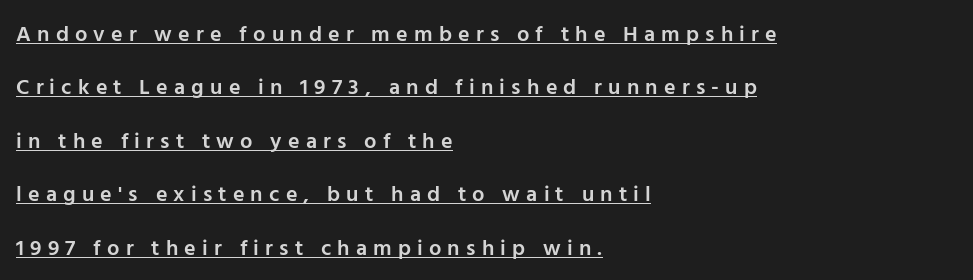
Typeset ragged right — the left edge is the straight one. In terms of weight, the rendering is demibold, just under bold. Designer's note — italics off, roman on. Does a line run under the words? Yes, clearly. The tracking jumps out immediately: characters are airy and widely separated.
